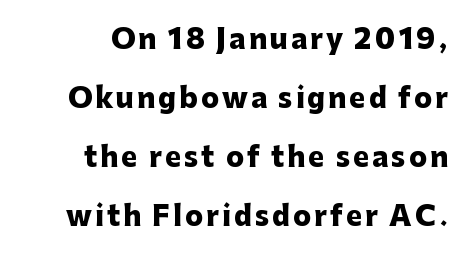
Q: Is the text bold? A: Yes.
Q: Is the text italic (slanted)? A: No, it is upright.
Q: Is the text underlined? A: No.
Q: How is the paragraph aligned? A: Right-aligned.
Q: Is the spacing between lines tight, normal or loose? A: Loose.
